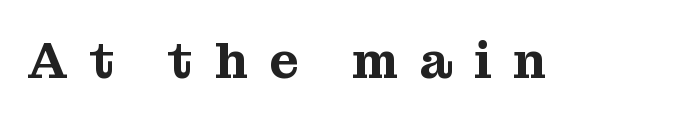
Q: Is the text italic (slanted)? A: No, it is upright.
Q: Is the typeface a serif or a sans-serif typeface? A: Serif.
Q: Is the text underlined? A: No.
Q: Is the spacing between letters normal or unusually wide? A: Unusually wide.
Q: Width (condensed, normal, or wide)? A: Normal.
Q: Stroke contrast? A: Medium.
Q: x-height? A: Medium.
Q: Monospaced? A: No.
